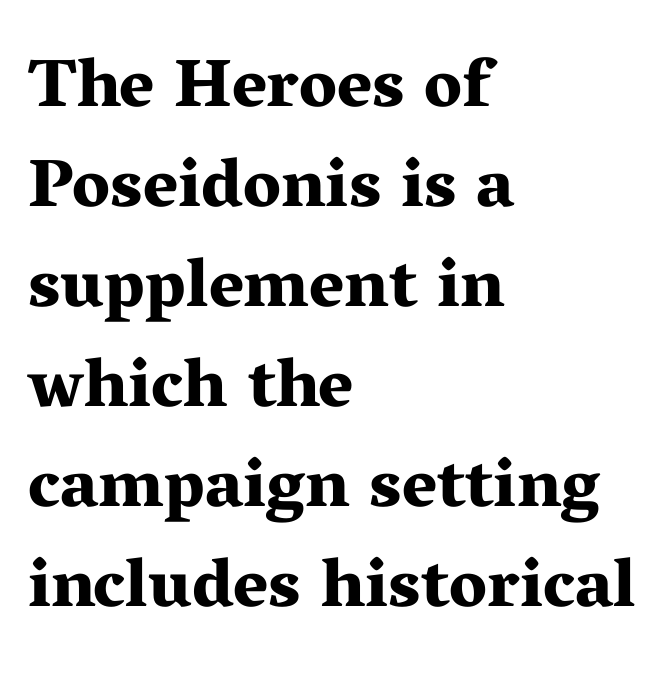
The image shows 68 px bold, wide serif type, upright; set left-aligned, normal line spacing (1.47x), normal letter spacing, not underlined; medium stroke contrast and a medium x-height.
